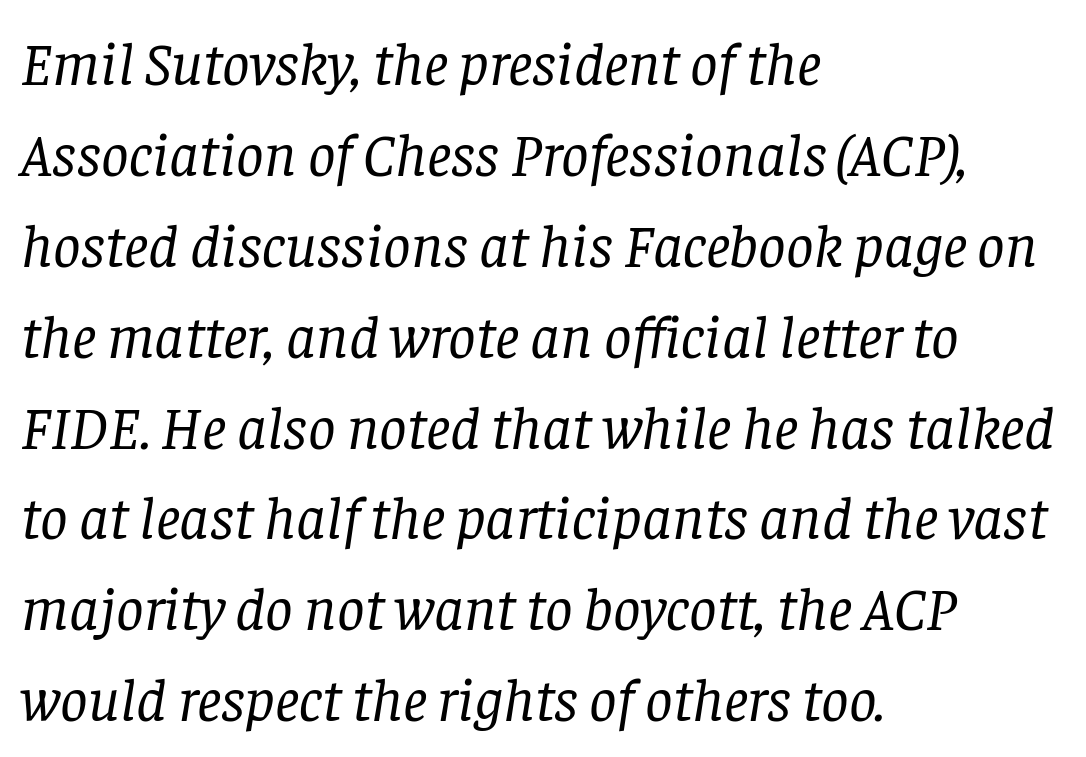
Left-aligned paragraph, ragged on the right. The rendering applies a slant to the glyphs. Compared with a typical body face, this is equally light or lighter still. Plain, unruled lines of type.
